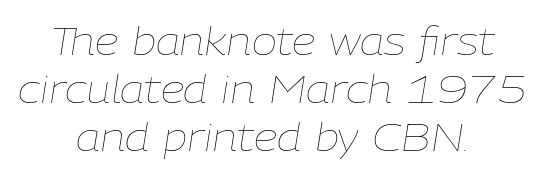
Evenly set lines give the paragraph a standard silhouette. The strokes carry an ordinary text weight at most. Is this a fixed-width face? No — the glyphs have proportional, varying widths. Glance below the letters and you will spot only blank space. The passage shown has conventional tracking throughout.
